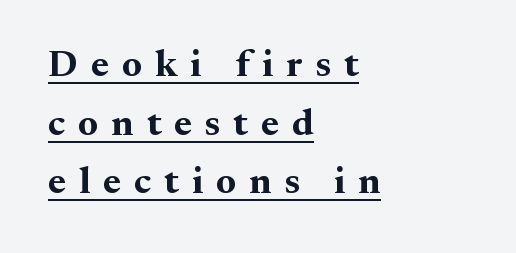
Is the letter spacing exaggerated? Yes — the characters are pushed far apart. The designer left line spacing at the default. The font family rendered here belongs to the serif group. Caption: bold face, heavy strokes.
